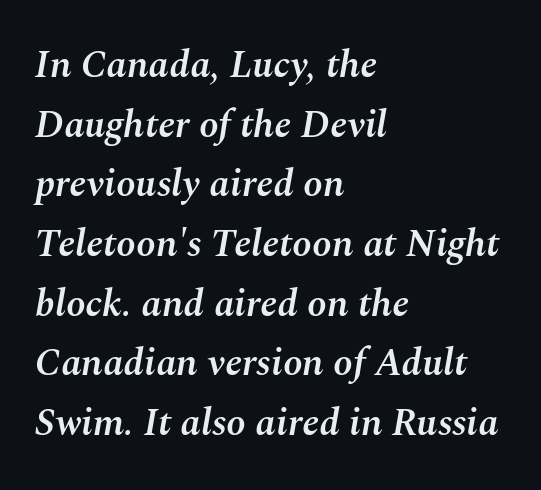
The image shows 39 px semibold type, italic (leaning right); set left-aligned, normal line spacing (1.53x), normal letter spacing, not underlined; medium stroke contrast and a medium x-height.
